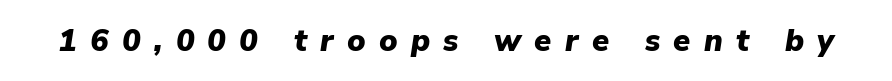
Q: Is the text bold? A: Yes.
Q: Is the text italic (slanted)? A: Yes, it leans right by about 9 degrees.
Q: Is the text underlined? A: No.
Q: Is the spacing between letters normal or unusually wide? A: Unusually wide.
Q: Width (condensed, normal, or wide)? A: Normal.
Q: Stroke contrast? A: Low.
Q: x-height? A: Medium.
Q: Monospaced? A: No.
